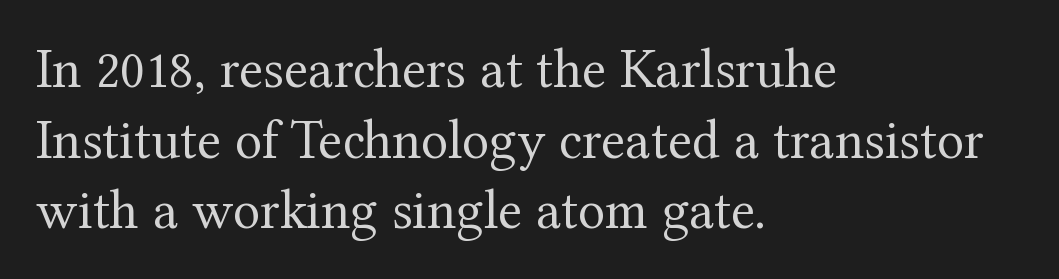
{"serif": "yes", "italic": "no", "bold": "no", "weight": "regular", "width": "normal", "stroke_contrast": "medium", "x_height": "medium", "monospaced": "no", "underline": "no", "align": "left", "line_spacing": "normal", "line_spacing_ratio": 1.26, "letter_spacing": "normal", "letter_spacing_em": 0.0, "glyph_px": 56}
